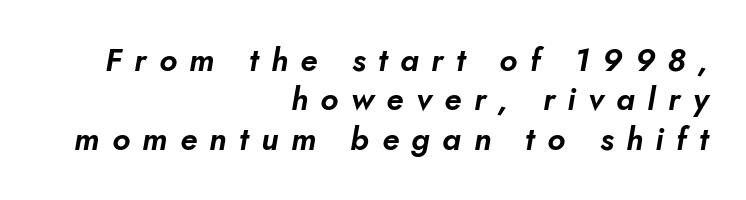
The image shows 32 px text type, italic (leaning right); set right-aligned, line spacing 1.23x, unusually wide letter spacing (+0.39 em), not underlined; low stroke contrast and a small x-height.
